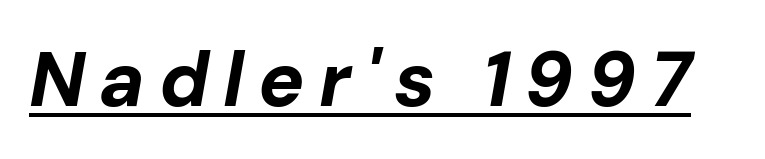
Would a proofreader flag this as italicized? Yes. The glyphs are accompanied by a horizontal stroke just below them. The passage shown is typed in a proportional face where columns would drift. Heavy-handed strokes throughout: this text is bold.
